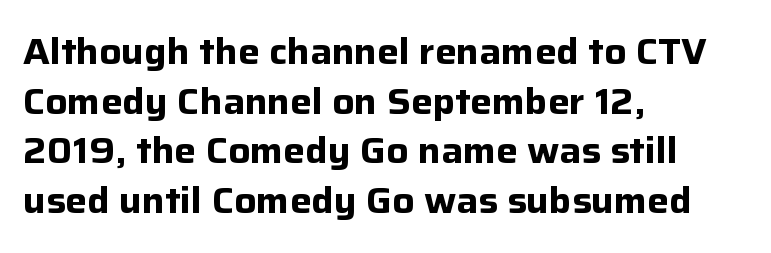
Default kerning and tracking; the words read as compact shapes. The lines in this sample share a left origin and differ only in where they stop. The face used here is a sans, in the tradition of grotesques and geometrics. A normal amount of white space separates one row of letters from the next. This sample has the flowing, uneven cadence of proportional lettering. Weight check: bold — yes, fully.
